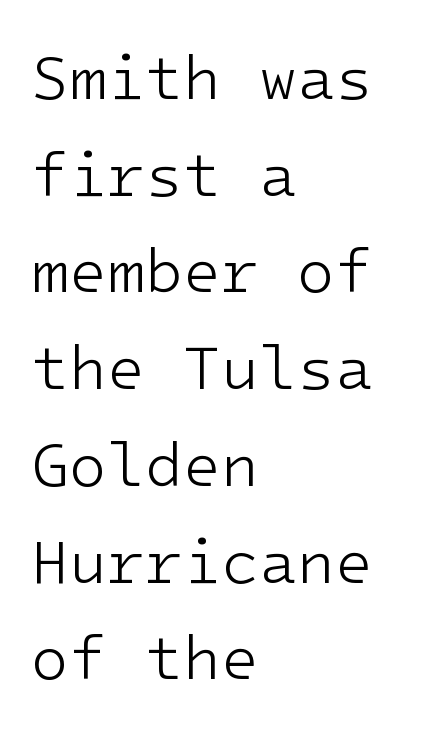
Q: Is the text bold? A: No.
Q: Is the text italic (slanted)? A: No, it is upright.
Q: Is the typeface a serif or a sans-serif typeface? A: Sans-serif.
Q: Is the text underlined? A: No.
Q: How is the paragraph aligned? A: Left-aligned.
Q: Is the spacing between letters normal or unusually wide? A: Normal.
Q: Is the spacing between lines tight, normal or loose? A: Normal.
Q: Width (condensed, normal, or wide)? A: Normal.
Q: Stroke contrast? A: Low.
Q: x-height? A: Medium.
